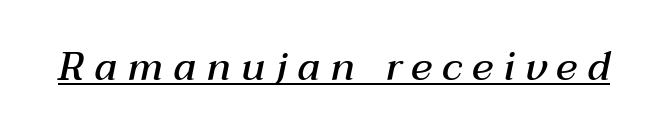
The image shows 40 px semibold type, italic (leaning right); set unusually wide letter spacing (+0.25 em), underlined; medium stroke contrast and a medium x-height.
